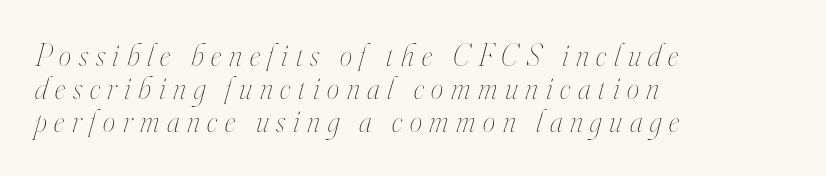
The image shows 31 px thin, condensed type, italic (leaning right); set left-aligned, tight line spacing (1.07x), unusually wide letter spacing (+0.25 em), not underlined; high stroke contrast and a small x-height.
